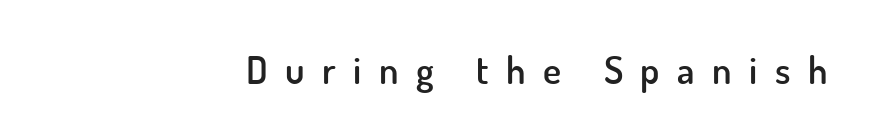
Stroke terminals: plain, sans-serif. The face used here is rendered with a markedly widened letterfit. This rendering features lettering with no underline. Stems and bowls a touch heavier than normal — semibold.
